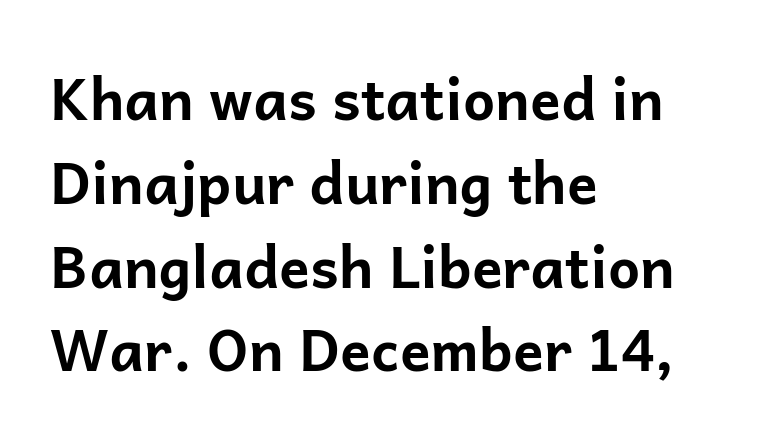
The characters look thick and weighty, a clear bold. The lines are quadded left. Nobody drew a line under any word here. The face used here is proportionally spaced, like ordinary book or web type. Tracking value appears to be zero — textbook default spacing. Unlike italic type, these characters show no tilt at all.
